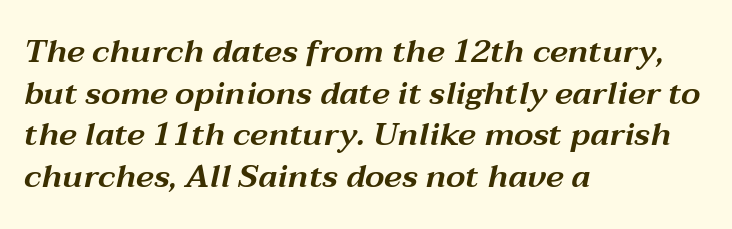
Varying glyph widths throughout — classic text-font behaviour. The lines in this sample share a left origin and differ only in where they stop. Nobody drew a line under any word here. One glance says typical: line gaps are just what's usual. Nothing unusual about the tracking: characters are spaced as the font intends. Looking at the ascenders, they clearly lean.
